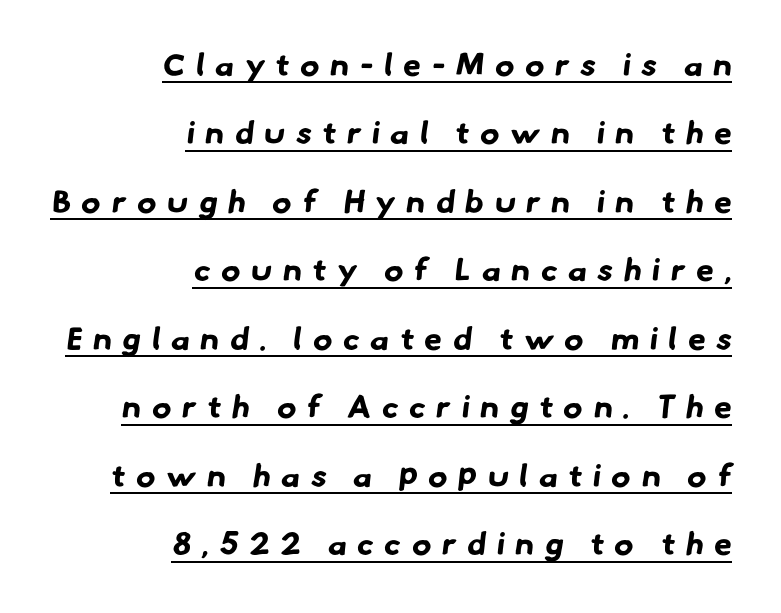
Q: Is the text bold? A: Yes.
Q: Is the typeface a serif or a sans-serif typeface? A: Sans-serif.
Q: Is the text underlined? A: Yes.
Q: How is the paragraph aligned? A: Right-aligned.
Q: Is the spacing between letters normal or unusually wide? A: Unusually wide.
Q: Is the spacing between lines tight, normal or loose? A: Loose.
Q: Width (condensed, normal, or wide)? A: Normal.
Q: Stroke contrast? A: Low.
Q: x-height? A: Small.
Q: Monospaced? A: No.
